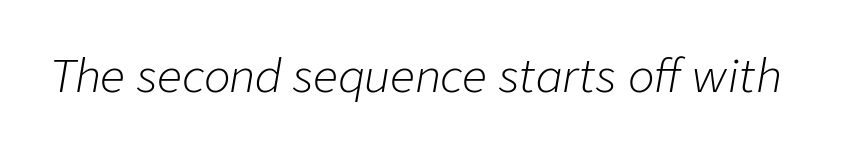
Spacing between characters is what you'd get straight out of the box. Compared with ordinary roman type, these characters are visibly tilted. This rendering features lettering with no underline. Think standard paragraph weight, or any step lighter than that.
